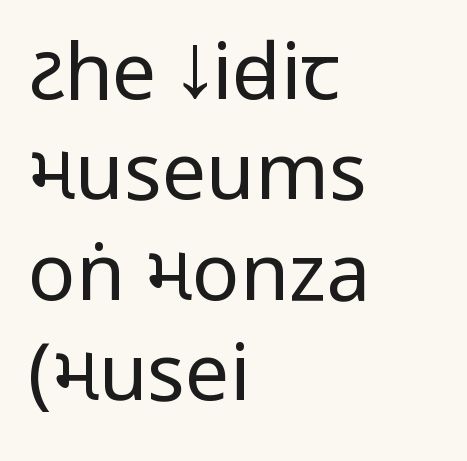
The image shows 79 px regular-weight, condensed sans-serif type, upright; set left-aligned, normal line spacing (1.27x), normal letter spacing, not underlined; low stroke contrast and a large x-height.
